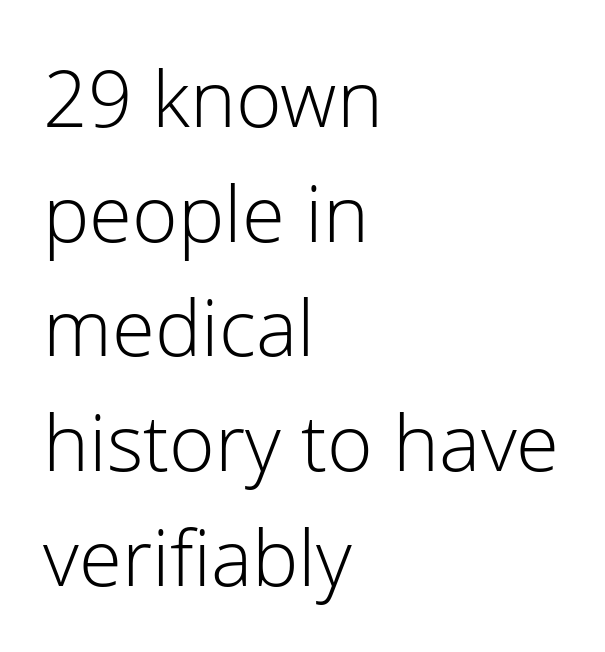
Serif or sans? Sans — the stroke terminals are bare. Vertical spacing — default. Each row of text sits above clean, open space. This sample uses plain, unmodified letter spacing.
